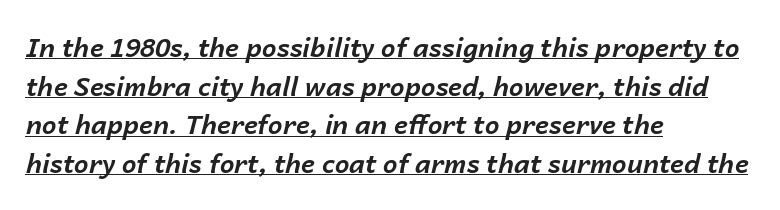
{"italic": "yes", "lean": "right", "slant_degrees": 14, "bold": "yes", "underline": "yes", "align": "left", "line_spacing": "normal", "line_spacing_ratio": 1.49, "letter_spacing": "normal", "letter_spacing_em": 0.0, "glyph_px": 26}
